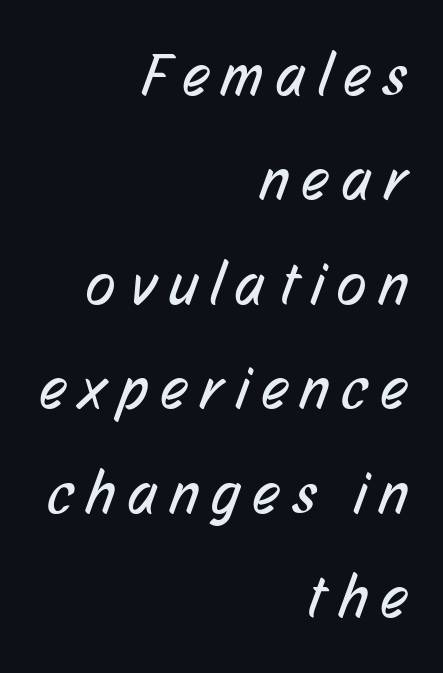
The image shows 60 px regular-weight, condensed sans-serif type; set right-aligned, line spacing 1.74x, unusually wide letter spacing (+0.23 em), not underlined; low stroke contrast and a medium x-height.
